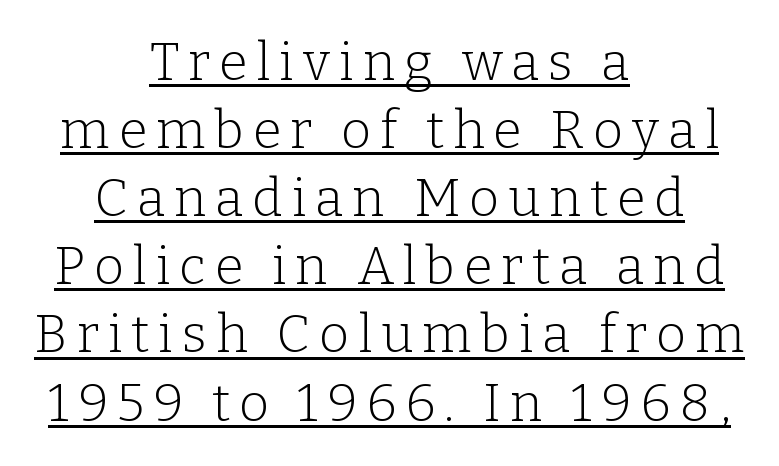
Q: Is the text bold? A: No.
Q: Is the text italic (slanted)? A: No, it is upright.
Q: Is the typeface a serif or a sans-serif typeface? A: Serif.
Q: Is the text underlined? A: Yes.
Q: How is the paragraph aligned? A: Centered.
Q: Is the spacing between lines tight, normal or loose? A: Normal.
Q: Width (condensed, normal, or wide)? A: Normal.
Q: Stroke contrast? A: Low.
Q: x-height? A: Medium.
Q: Monospaced? A: No.
